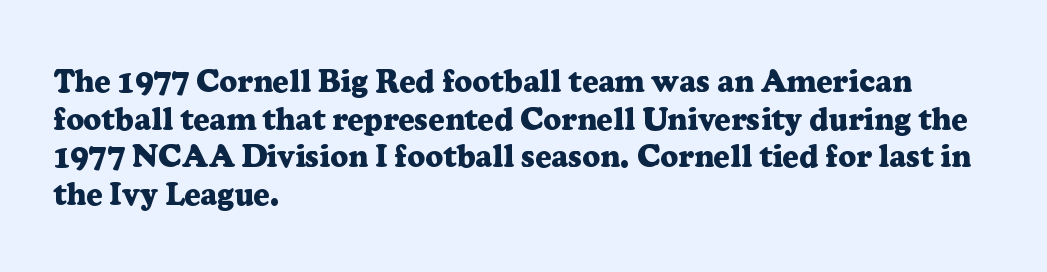
Q: Is the text bold? A: Yes.
Q: Is the text italic (slanted)? A: No, it is upright.
Q: Is the typeface a serif or a sans-serif typeface? A: Serif.
Q: Is the text underlined? A: No.
Q: How is the paragraph aligned? A: Left-aligned.
Q: Is the spacing between letters normal or unusually wide? A: Normal.
Q: Width (condensed, normal, or wide)? A: Normal.
Q: Stroke contrast? A: Low.
Q: x-height? A: Medium.
Q: Monospaced? A: No.
